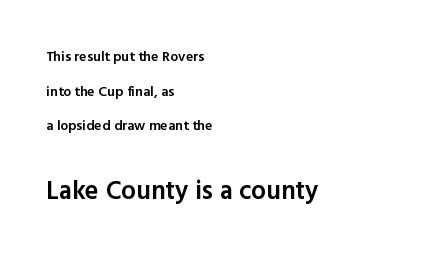
Q: Is the text bold? A: Semi-bold.
Q: Is the text italic (slanted)? A: No, it is upright.
Q: Is the text underlined? A: No.
Q: How is the paragraph aligned? A: Left-aligned.
Q: Is the spacing between letters normal or unusually wide? A: Normal.
Q: Is the spacing between lines tight, normal or loose? A: Loose.
Q: Which block of text is set in a larger size, the first (top) or the second (bottom)? A: The second (bottom) one.
